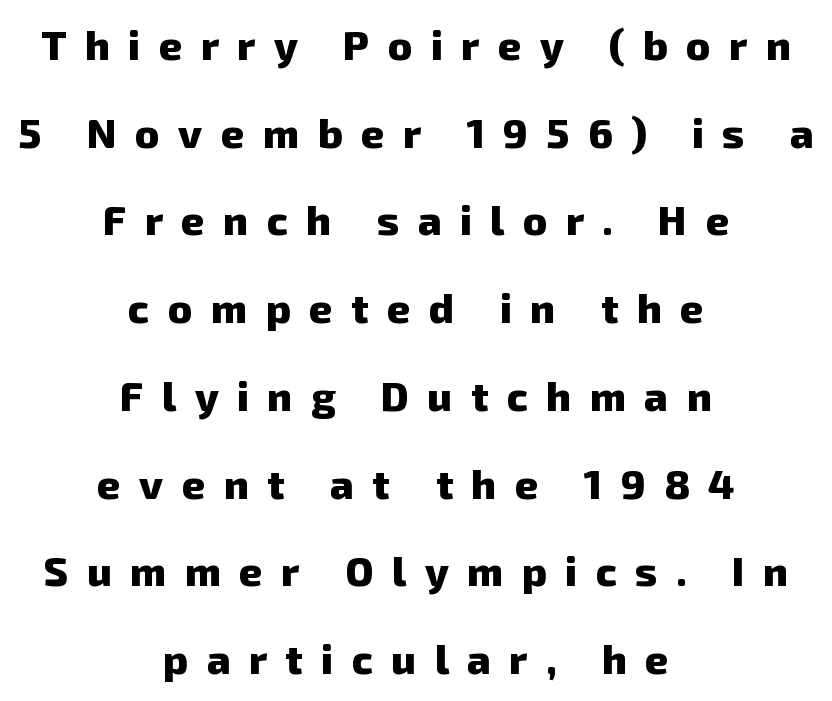
Q: Is the text bold? A: Yes.
Q: Is the typeface a serif or a sans-serif typeface? A: Sans-serif.
Q: Is the text underlined? A: No.
Q: How is the paragraph aligned? A: Centered.
Q: Is the spacing between letters normal or unusually wide? A: Unusually wide.
Q: Is the spacing between lines tight, normal or loose? A: Loose.
Q: Width (condensed, normal, or wide)? A: Normal.
Q: Stroke contrast? A: Low.
Q: x-height? A: Medium.
Q: Monospaced? A: No.
